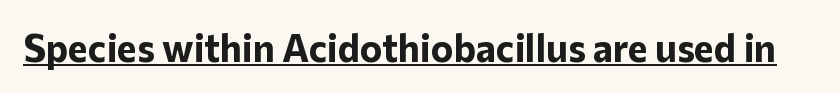
The image shows 38 px bold sans-serif type, upright; set normal letter spacing, underlined; low stroke contrast and a medium x-height.
